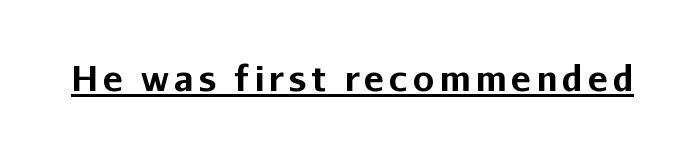
Q: Is the text bold? A: Yes.
Q: Is the text italic (slanted)? A: No, it is upright.
Q: Is the typeface a serif or a sans-serif typeface? A: Sans-serif.
Q: Is the text underlined? A: Yes.
Q: Width (condensed, normal, or wide)? A: Normal.
Q: Stroke contrast? A: Low.
Q: x-height? A: Medium.
Q: Monospaced? A: No.
